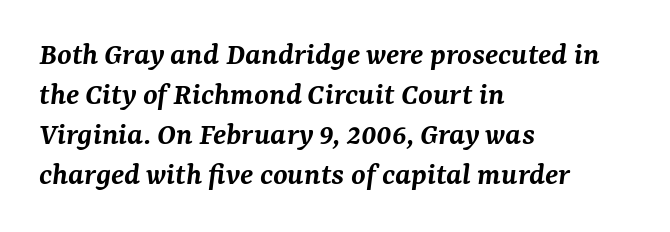
This rendering features lettering with no underline. Every row of glyphs begins at an identical x-position on the left. Stroke thickness is moderately raised; the sample reads as semibold. A typesetter would mark this as italic. Little horizontal feet cap the strokes, marking this as serif type.
